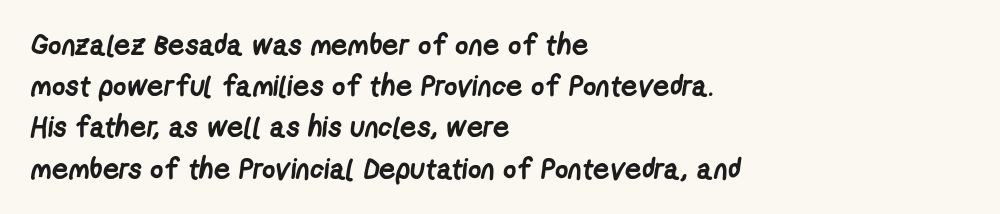
Q: Is the text bold? A: Yes.
Q: Is the typeface a serif or a sans-serif typeface? A: Sans-serif.
Q: Is the text underlined? A: No.
Q: How is the paragraph aligned? A: Left-aligned.
Q: Is the spacing between letters normal or unusually wide? A: Normal.
Q: Is the spacing between lines tight, normal or loose? A: Normal.
Q: Width (condensed, normal, or wide)? A: Condensed.
Q: Stroke contrast? A: Low.
Q: x-height? A: Medium.
Q: Monospaced? A: No.
